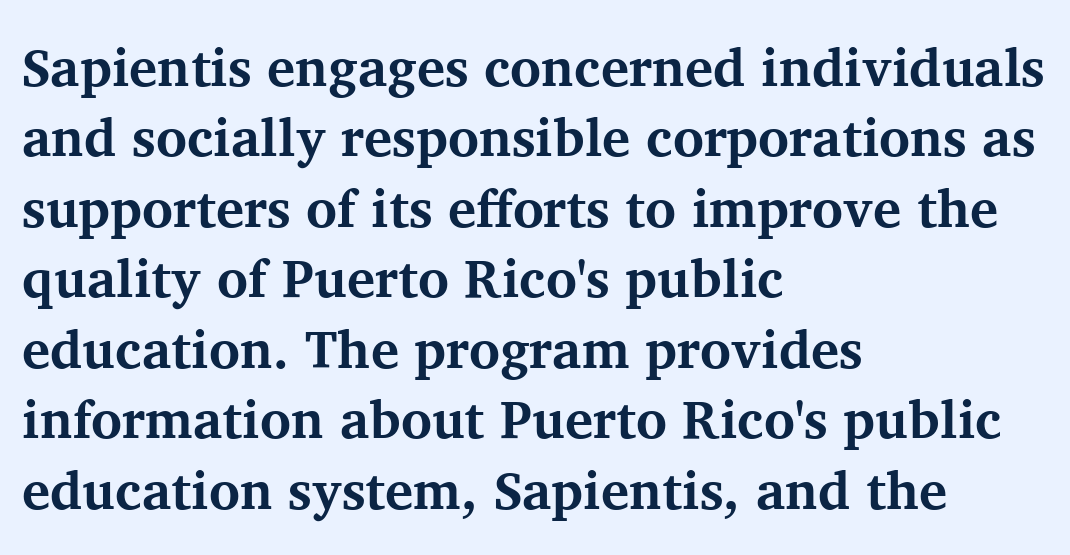
{"serif": "yes", "italic": "no", "bold": "yes", "weight": "bold", "width": "normal", "stroke_contrast": "medium", "x_height": "medium", "monospaced": "no", "underline": "no", "align": "left", "line_spacing": "normal", "line_spacing_ratio": 1.33, "letter_spacing": "normal", "letter_spacing_em": 0.0, "glyph_px": 53}
